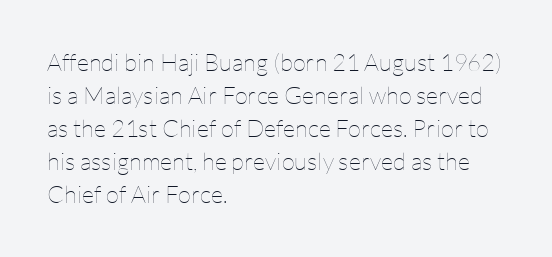
{"italic": "no", "bold": "no", "underline": "no", "align": "left", "line_spacing": "normal", "line_spacing_ratio": 1.38, "letter_spacing": "normal", "letter_spacing_em": 0.0, "glyph_px": 24}
